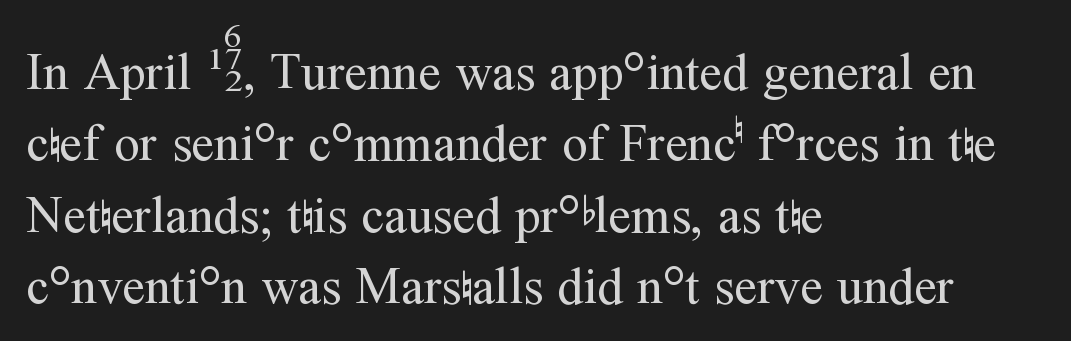
{"serif": "yes", "italic": "no", "bold": "no", "weight": "regular", "width": "normal", "stroke_contrast": "medium", "x_height": "medium", "monospaced": "no", "underline": "no", "align": "left", "line_spacing": "normal", "line_spacing_ratio": 1.4, "letter_spacing": "normal", "letter_spacing_em": 0.0, "glyph_px": 51}
